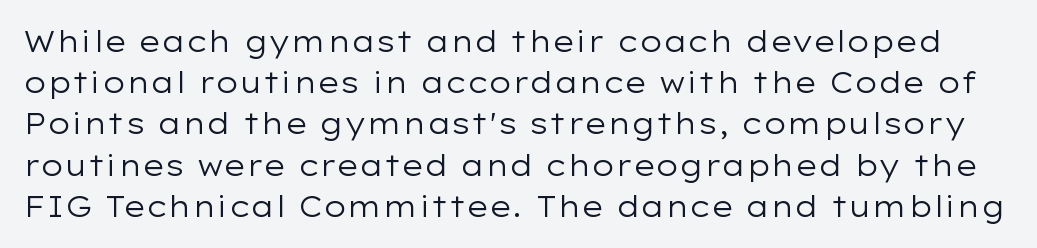
{"serif": "no", "italic": "no", "bold": "no", "weight": "regular", "width": "wide", "stroke_contrast": "low", "x_height": "medium", "monospaced": "no", "underline": "no", "line_spacing": "normal", "line_spacing_ratio": 1.42, "letter_spacing": "normal", "letter_spacing_em": 0.0, "glyph_px": 29}
